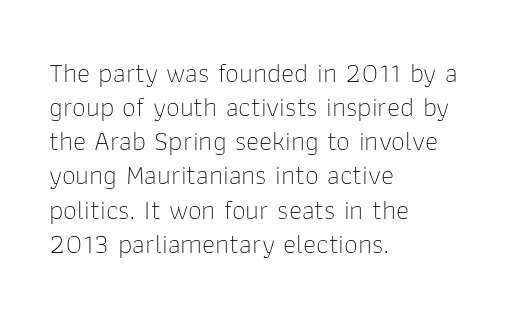
Caption: multi-line text, flush left, ragged right. This is roman type, the default non-slanted kind. In terms of letterform style, serifs are entirely absent. The words here are not underlined. Letters have the restrained weight of plain body copy at most. Looks like regular typesetting: each glyph gets only the width it needs.
